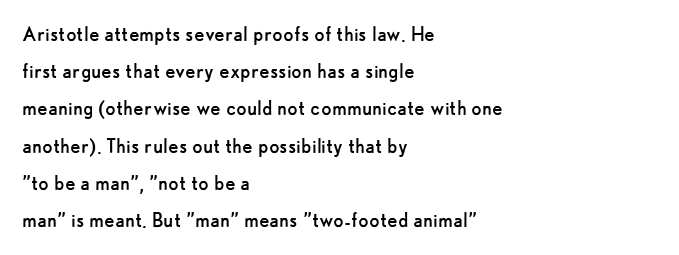
{"italic": "no", "bold": "no", "underline": "no", "align": "left", "line_spacing": "normal", "line_spacing_ratio": 1.55, "letter_spacing": "normal", "letter_spacing_em": 0.0, "glyph_px": 24}
